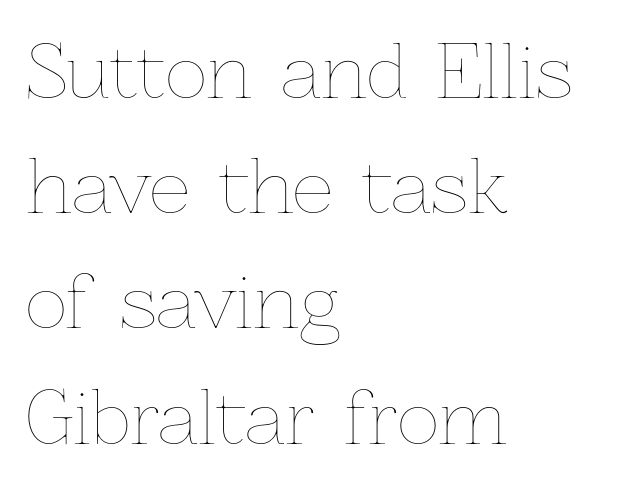
{"italic": "no", "bold": "no", "weight": "thin", "width": "normal", "stroke_contrast": "low", "x_height": "medium", "monospaced": "no", "underline": "no", "align": "left", "line_spacing": "normal", "line_spacing_ratio": 1.6, "letter_spacing": "normal", "letter_spacing_em": 0.0, "glyph_px": 72}
